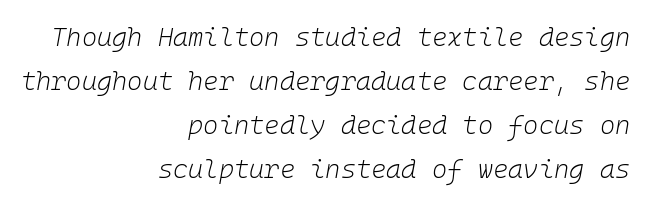
{"italic": "yes", "lean": "right", "slant_degrees": 10, "bold": "no", "underline": "no", "align": "right", "line_spacing": "normal", "line_spacing_ratio": 1.69, "letter_spacing": "normal", "letter_spacing_em": 0.0, "glyph_px": 26}
